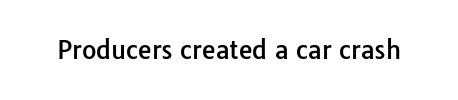
{"italic": "no", "underline": "no", "letter_spacing": "normal", "letter_spacing_em": 0.0, "glyph_px": 25}
